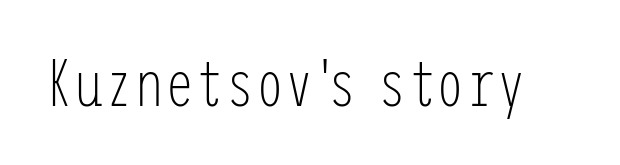
Q: Is the text bold? A: No.
Q: Is the text italic (slanted)? A: No, it is upright.
Q: Is the typeface a serif or a sans-serif typeface? A: Sans-serif.
Q: Is the text underlined? A: No.
Q: Is the spacing between letters normal or unusually wide? A: Normal.
Q: Width (condensed, normal, or wide)? A: Condensed.
Q: Stroke contrast? A: Low.
Q: x-height? A: Medium.
